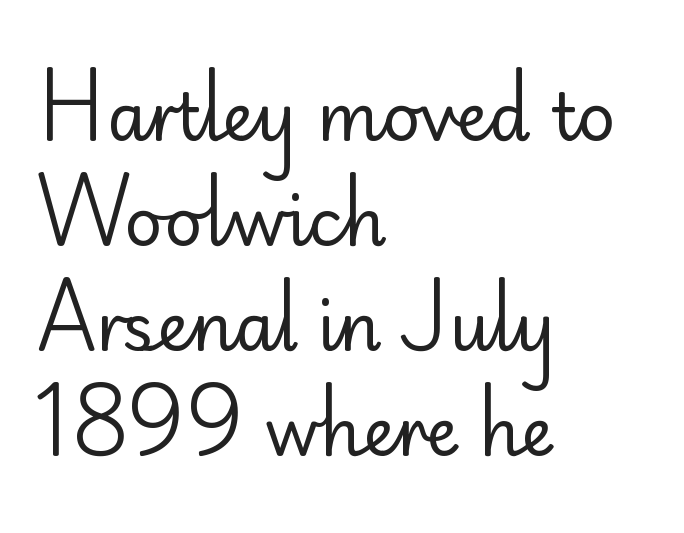
The image shows 66 px regular-weight sans-serif type, upright; set left-aligned, normal line spacing (1.59x), normal letter spacing, not underlined; low stroke contrast and a small x-height.
